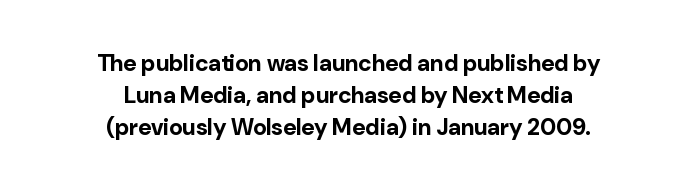
{"italic": "no", "bold": "yes", "underline": "no", "align": "center", "line_spacing": "normal", "line_spacing_ratio": 1.39, "letter_spacing": "normal", "letter_spacing_em": 0.0, "glyph_px": 23}
